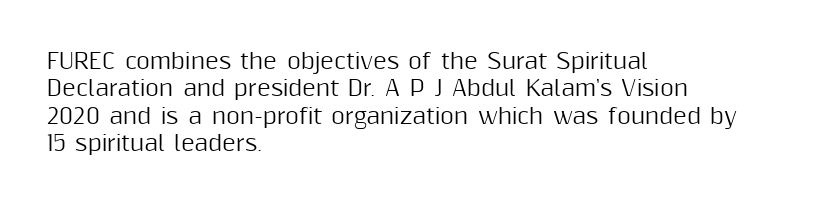
Q: Is the text italic (slanted)? A: No, it is upright.
Q: Is the text underlined? A: No.
Q: How is the paragraph aligned? A: Left-aligned.
Q: Is the spacing between letters normal or unusually wide? A: Normal.
Q: Is the spacing between lines tight, normal or loose? A: Normal.
